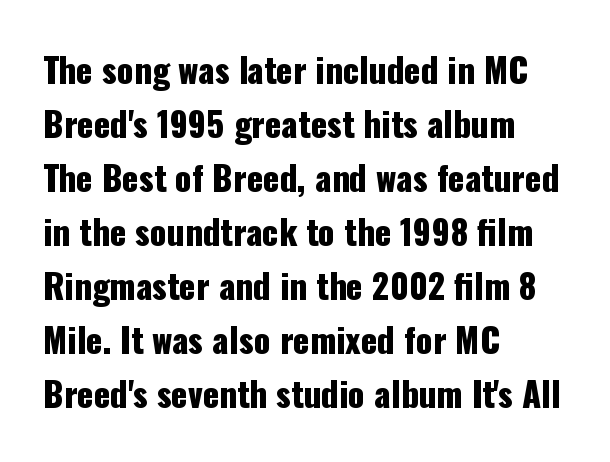
Q: Is the text italic (slanted)? A: No, it is upright.
Q: Is the typeface a serif or a sans-serif typeface? A: Sans-serif.
Q: Is the text underlined? A: No.
Q: How is the paragraph aligned? A: Left-aligned.
Q: Is the spacing between letters normal or unusually wide? A: Normal.
Q: Is the spacing between lines tight, normal or loose? A: Normal.
Q: Width (condensed, normal, or wide)? A: Condensed.
Q: Stroke contrast? A: Low.
Q: x-height? A: Medium.
Q: Monospaced? A: No.
